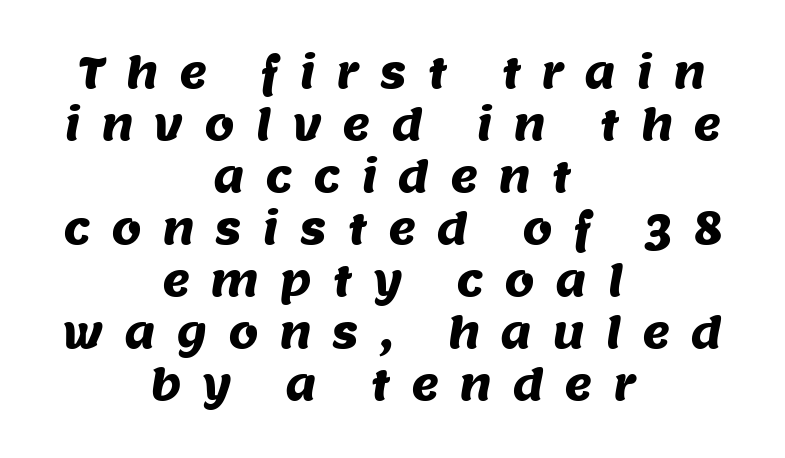
The image shows 43 px sans-serif type; set centered, line spacing 1.21x, unusually wide letter spacing (+0.47 em), not underlined; medium stroke contrast and a large x-height.
